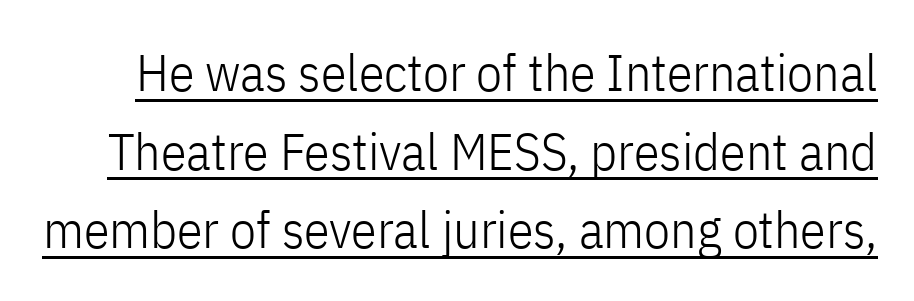
Vertical spacing — default. Style check: upright. Varying glyph widths throughout — classic text-font behaviour. The sample's only ornament is a line tracing under the words. Unlike a traditional serif, this face leaves its strokes unadorned. This is not heavy type; no bold has been used.
